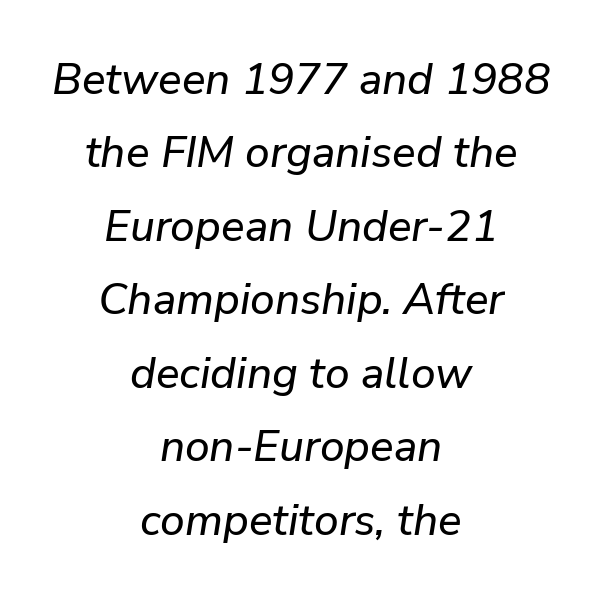
Reading down the block, each line starts at a different indent, mirrored at its end. The passage shown is typed in a proportional face where columns would drift. This sample keeps an unexceptional amount of space between lines. The tracking reads as untouched default to a designer's eye. Characters are canted at an angle relative to the baseline's perpendicular.
